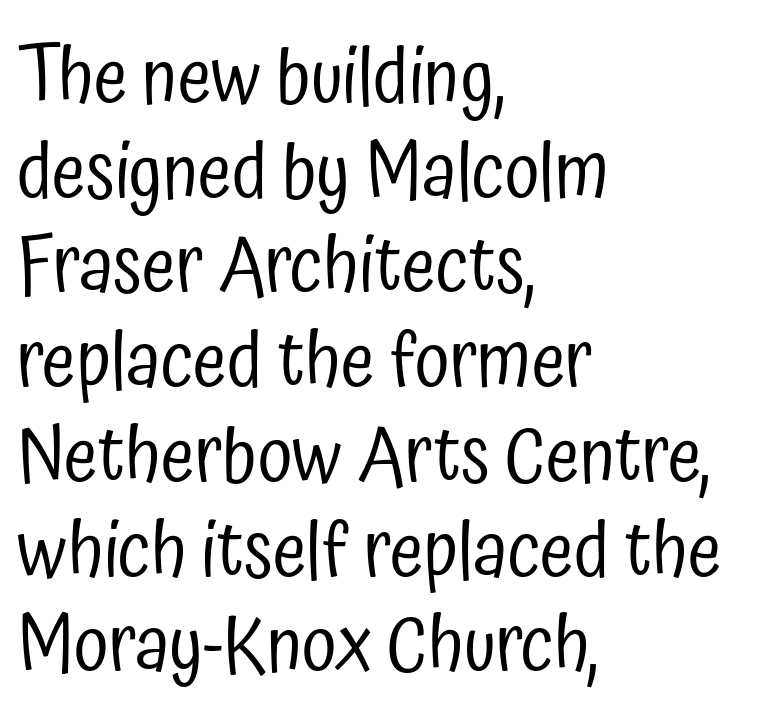
Summary of weight: not heavy and not bold. Underlining? Definitely not there. Each word holds together tightly as a unit, with standard inter-letter gaps. Ordinary non-slanted type is in use. Varying glyph widths throughout — classic text-font behaviour. A student would call this left alignment; a typographer would say flush left, rag right.
